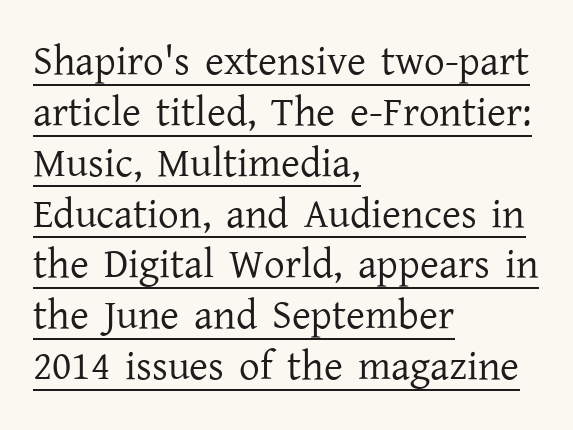
{"serif": "yes", "italic": "no", "bold": "no", "weight": "regular", "width": "normal", "stroke_contrast": "low", "x_height": "medium", "monospaced": "no", "underline": "yes", "align": "left", "line_spacing_ratio": 1.24, "letter_spacing": "normal", "letter_spacing_em": 0.0, "glyph_px": 41}
